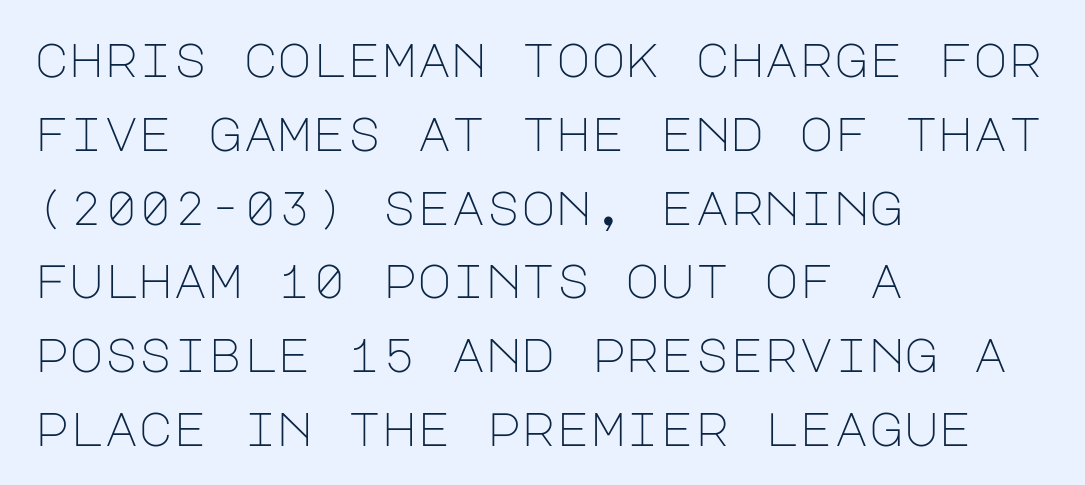
Glance below the letters and you will spot only blank space. This is the regular roman posture of the typeface. This sample uses plain, unmodified letter spacing. Short and long lines alike share a common starting point at left.
